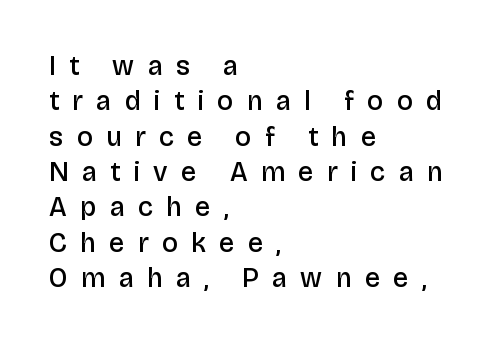
Does the lettering tilt? It doesn't — this is upright. In terms of letterspacing, this is a distinctly airy, spread setting. Words float on clear page, feet unadorned. Is the type bold? Partly — it's a semibold, heavier than regular but not fully bold.
